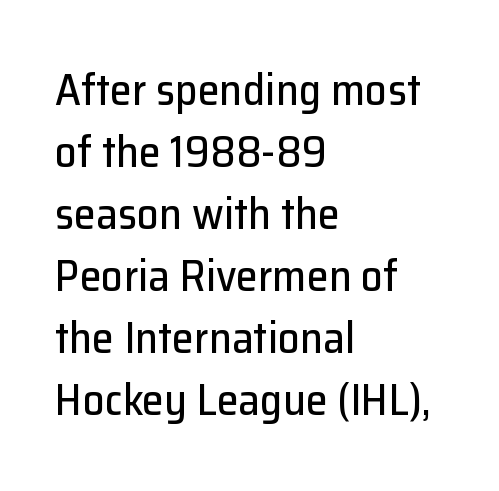
Students, note that the glyphs here touch the page at normal intervals. This is roman type, the default non-slanted kind. The designer left line spacing at the default. Each letter keeps its own natural width here, so spacing adapts to shape. The characters display no serif detailing; their extremities are plain.
